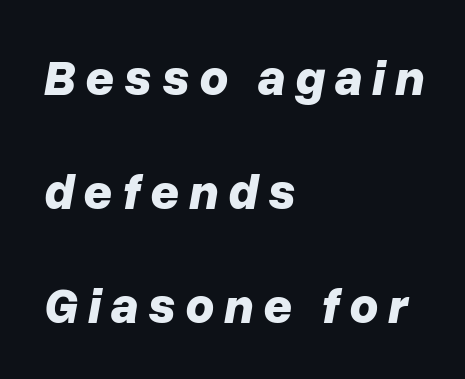
{"italic": "yes", "lean": "right", "slant_degrees": 10, "bold": "yes", "weight": "bold", "width": "normal", "stroke_contrast": "low", "x_height": "medium", "monospaced": "no", "underline": "no", "align": "left", "line_spacing": "loose", "line_spacing_ratio": 2.28, "glyph_px": 50}
